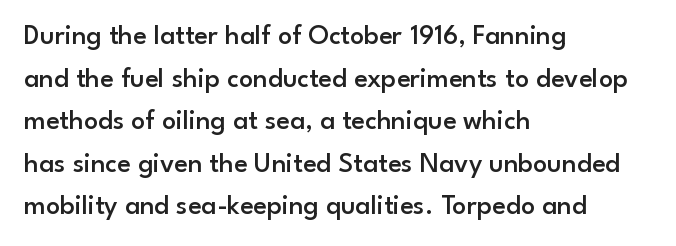
Q: Is the text bold? A: Semi-bold.
Q: Is the text italic (slanted)? A: No, it is upright.
Q: Is the typeface a serif or a sans-serif typeface? A: Sans-serif.
Q: Is the text underlined? A: No.
Q: How is the paragraph aligned? A: Left-aligned.
Q: Is the spacing between letters normal or unusually wide? A: Normal.
Q: Is the spacing between lines tight, normal or loose? A: Normal.
Q: Width (condensed, normal, or wide)? A: Normal.
Q: Stroke contrast? A: Low.
Q: x-height? A: Small.
Q: Monospaced? A: No.
